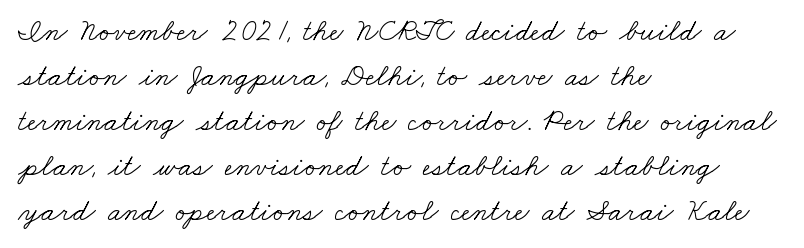
{"serif": "yes", "bold": "no", "weight": "light", "width": "wide", "stroke_contrast": "low", "x_height": "small", "monospaced": "no", "underline": "no", "align": "left", "line_spacing": "normal", "line_spacing_ratio": 1.45, "letter_spacing": "normal", "letter_spacing_em": 0.0, "glyph_px": 31}
